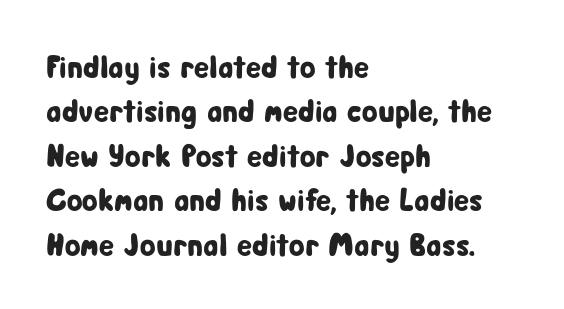
The image shows 32 px condensed sans-serif type, upright; set left-aligned, normal line spacing (1.39x), normal letter spacing, not underlined; low stroke contrast and a medium x-height.
